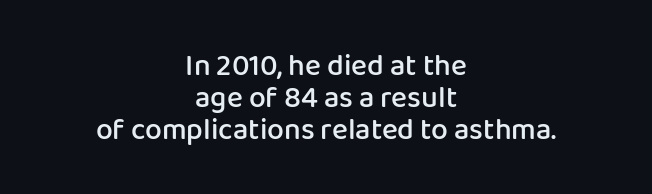
{"serif": "no", "italic": "no", "bold": "semi", "weight": "semibold", "width": "normal", "stroke_contrast": "low", "x_height": "medium", "monospaced": "no", "underline": "no", "align": "center", "line_spacing": "tight", "line_spacing_ratio": 1.06, "letter_spacing": "normal", "letter_spacing_em": 0.0, "glyph_px": 30}
